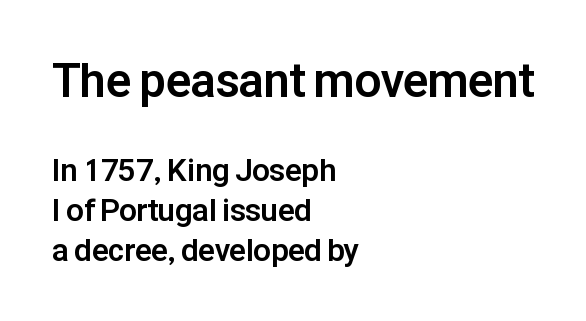
The image shows 47 px bold sans-serif type, upright; set left-aligned, normal line spacing (1.3x), normal letter spacing, not underlined; the first (top) block is 1.52x larger; low stroke contrast and a medium x-height.
